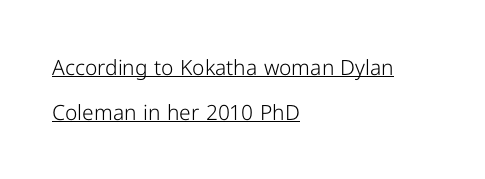
Q: Is the text bold? A: No.
Q: Is the text italic (slanted)? A: No, it is upright.
Q: Is the text underlined? A: Yes.
Q: How is the paragraph aligned? A: Left-aligned.
Q: Is the spacing between letters normal or unusually wide? A: Normal.
Q: Is the spacing between lines tight, normal or loose? A: Loose.
